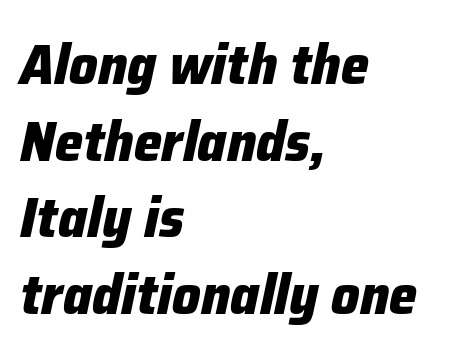
{"italic": "yes", "lean": "right", "slant_degrees": 12, "bold": "yes", "weight": "heavy", "width": "normal", "stroke_contrast": "low", "x_height": "medium", "monospaced": "no", "underline": "no", "align": "left", "line_spacing": "normal", "line_spacing_ratio": 1.37, "letter_spacing": "normal", "letter_spacing_em": 0.0, "glyph_px": 56}
